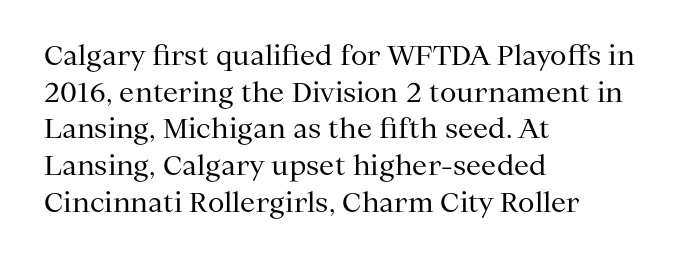
{"italic": "no", "bold": "no", "underline": "no", "align": "left", "line_spacing": "normal", "line_spacing_ratio": 1.36, "letter_spacing": "normal", "letter_spacing_em": 0.0, "glyph_px": 27}
